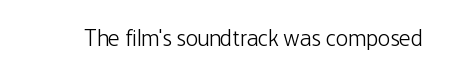
Q: Is the text bold? A: No.
Q: Is the text italic (slanted)? A: No, it is upright.
Q: Is the text underlined? A: No.
Q: Is the spacing between letters normal or unusually wide? A: Normal.
